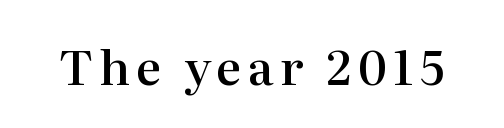
This sample has the flowing, uneven cadence of proportional lettering. Rule under the text: the space is simply empty. The typography opts for an upright posture over an oblique one. These words are printed semibold, heavier than regular yet not bold. Font category for this specimen: serif.
